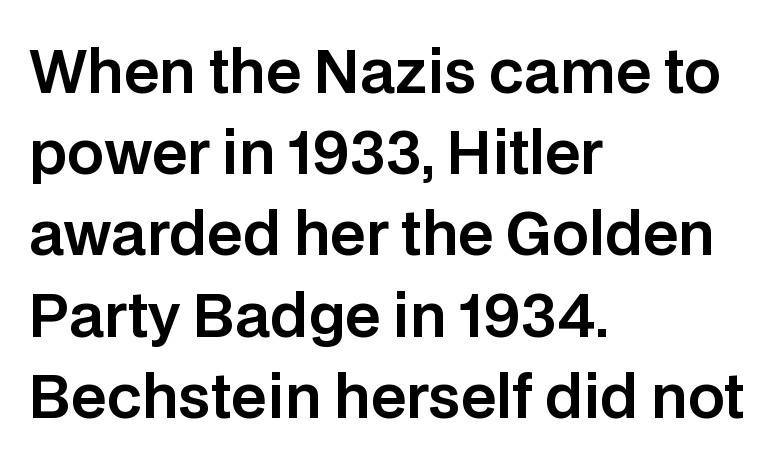
Is this a fixed-width face? No — the glyphs have proportional, varying widths. Standard letterfit; no display-style spreading of the glyphs. The rendering shows plain stroke endings on the letterforms — a sans-serif design. These lines are set flush left with a ragged right edge.
